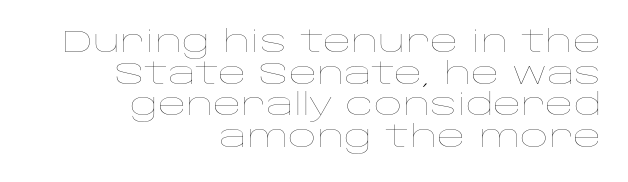
{"italic": "no", "bold": "no", "weight": "thin", "width": "wide", "stroke_contrast": "low", "x_height": "large", "monospaced": "no", "underline": "no", "align": "right", "line_spacing": "tight", "line_spacing_ratio": 1.02, "letter_spacing": "normal", "letter_spacing_em": 0.0, "glyph_px": 31}
